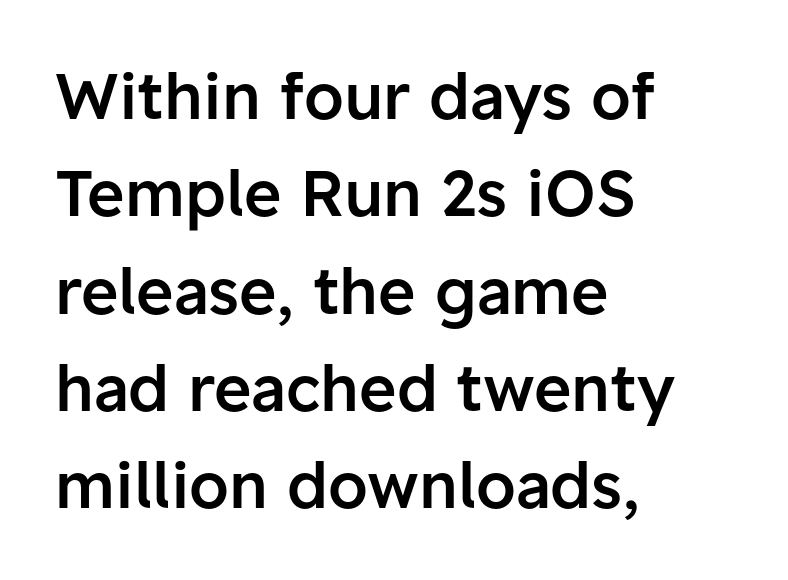
Q: Is the text bold? A: Semi-bold.
Q: Is the text italic (slanted)? A: No, it is upright.
Q: Is the typeface a serif or a sans-serif typeface? A: Sans-serif.
Q: Is the text underlined? A: No.
Q: How is the paragraph aligned? A: Left-aligned.
Q: Is the spacing between letters normal or unusually wide? A: Normal.
Q: Is the spacing between lines tight, normal or loose? A: Normal.
Q: Width (condensed, normal, or wide)? A: Normal.
Q: Stroke contrast? A: Low.
Q: x-height? A: Medium.
Q: Monospaced? A: No.
